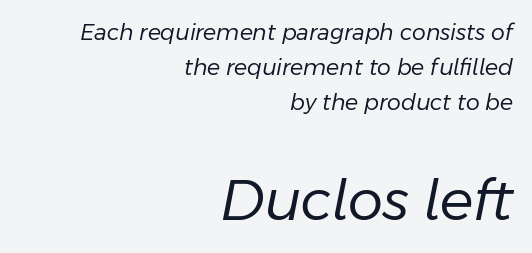
No chunkiness to these letters — they're not bold. Horizontally, the lines are justified to the trailing edge only. The letters advance in unequal steps, a hallmark of proportional type. In terms of leading, this rendering sits right in the middle. Caption: upper text group reduced, lower text group enlarged. The rendering applies a slant to the glyphs.
